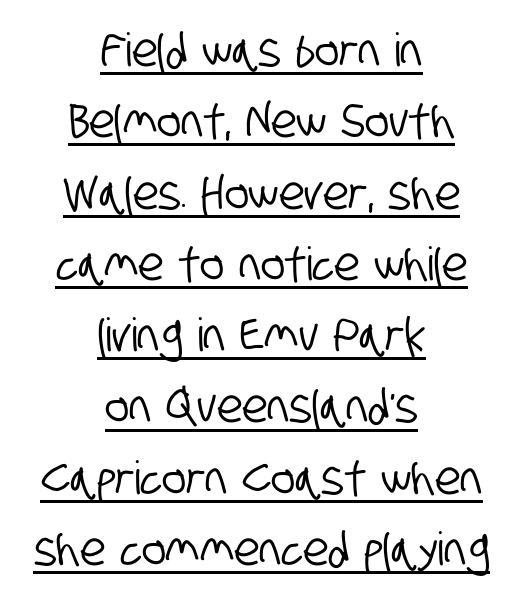
The image shows 46 px condensed sans-serif type; set centered, normal line spacing (1.55x), normal letter spacing, underlined; low stroke contrast and a large x-height.
